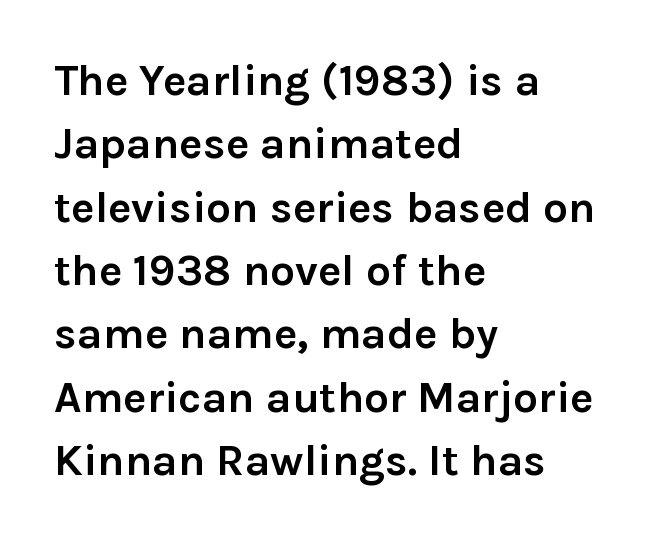
Q: Is the text bold? A: Yes.
Q: Is the text italic (slanted)? A: No, it is upright.
Q: Is the typeface a serif or a sans-serif typeface? A: Sans-serif.
Q: Is the text underlined? A: No.
Q: How is the paragraph aligned? A: Left-aligned.
Q: Is the spacing between letters normal or unusually wide? A: Normal.
Q: Is the spacing between lines tight, normal or loose? A: Normal.
Q: Width (condensed, normal, or wide)? A: Normal.
Q: Stroke contrast? A: Low.
Q: x-height? A: Medium.
Q: Monospaced? A: No.
